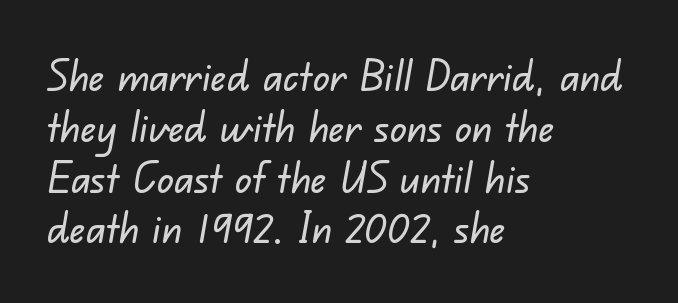
Q: Is the typeface a serif or a sans-serif typeface? A: Sans-serif.
Q: Is the text underlined? A: No.
Q: How is the paragraph aligned? A: Left-aligned.
Q: Is the spacing between letters normal or unusually wide? A: Normal.
Q: Width (condensed, normal, or wide)? A: Normal.
Q: Stroke contrast? A: Low.
Q: x-height? A: Small.
Q: Monospaced? A: No.
